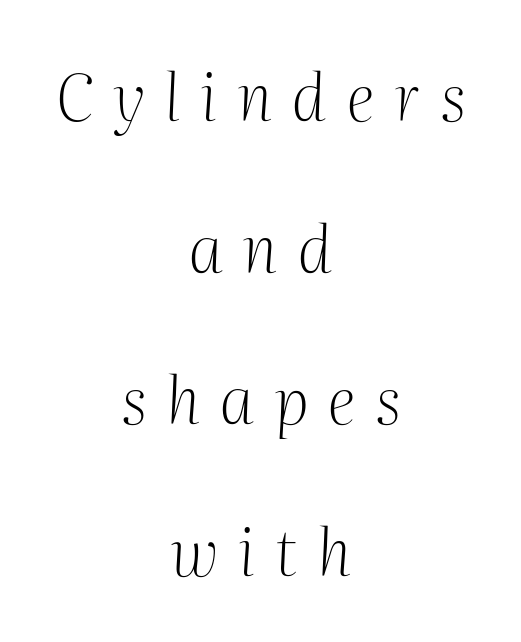
Q: Is the text bold? A: No.
Q: Is the text italic (slanted)? A: Yes, it leans right by about 2 degrees.
Q: Is the typeface a serif or a sans-serif typeface? A: Serif.
Q: Is the text underlined? A: No.
Q: How is the paragraph aligned? A: Centered.
Q: Is the spacing between letters normal or unusually wide? A: Unusually wide.
Q: Is the spacing between lines tight, normal or loose? A: Loose.
Q: Width (condensed, normal, or wide)? A: Normal.
Q: Stroke contrast? A: Medium.
Q: x-height? A: Medium.
Q: Monospaced? A: No.
